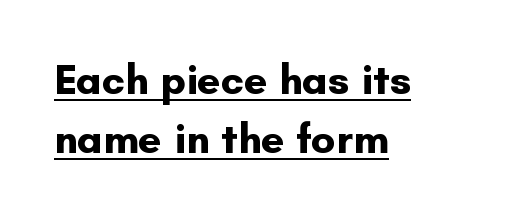
Q: Is the text bold? A: Yes.
Q: Is the text italic (slanted)? A: No, it is upright.
Q: Is the typeface a serif or a sans-serif typeface? A: Sans-serif.
Q: Is the text underlined? A: Yes.
Q: How is the paragraph aligned? A: Left-aligned.
Q: Is the spacing between letters normal or unusually wide? A: Normal.
Q: Is the spacing between lines tight, normal or loose? A: Normal.
Q: Width (condensed, normal, or wide)? A: Normal.
Q: Stroke contrast? A: Low.
Q: x-height? A: Small.
Q: Monospaced? A: No.
